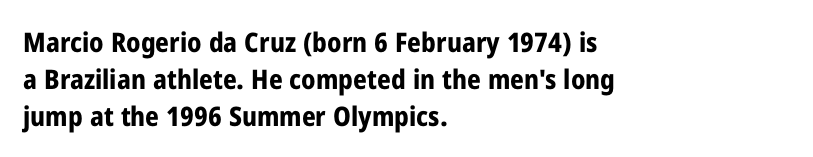
Q: Is the text bold? A: Yes.
Q: Is the text italic (slanted)? A: No, it is upright.
Q: Is the text underlined? A: No.
Q: How is the paragraph aligned? A: Left-aligned.
Q: Is the spacing between letters normal or unusually wide? A: Normal.
Q: Is the spacing between lines tight, normal or loose? A: Normal.
